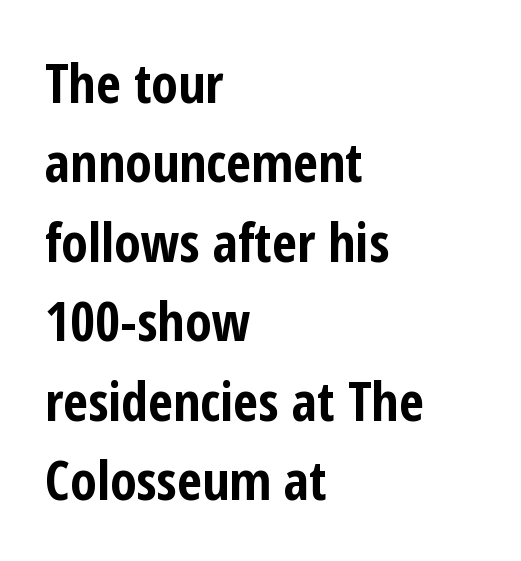
Q: Is the text bold? A: Yes.
Q: Is the text italic (slanted)? A: No, it is upright.
Q: Is the typeface a serif or a sans-serif typeface? A: Sans-serif.
Q: Is the text underlined? A: No.
Q: How is the paragraph aligned? A: Left-aligned.
Q: Is the spacing between letters normal or unusually wide? A: Normal.
Q: Is the spacing between lines tight, normal or loose? A: Normal.
Q: Width (condensed, normal, or wide)? A: Condensed.
Q: Stroke contrast? A: Low.
Q: x-height? A: Medium.
Q: Monospaced? A: No.
